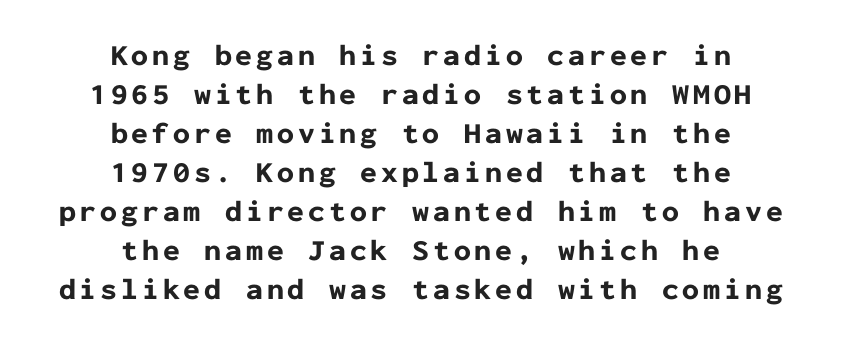
The image shows 30 px bold sans-serif type, upright, monospaced; set centered, normal line spacing (1.3x), not underlined; low stroke contrast and a medium x-height.
